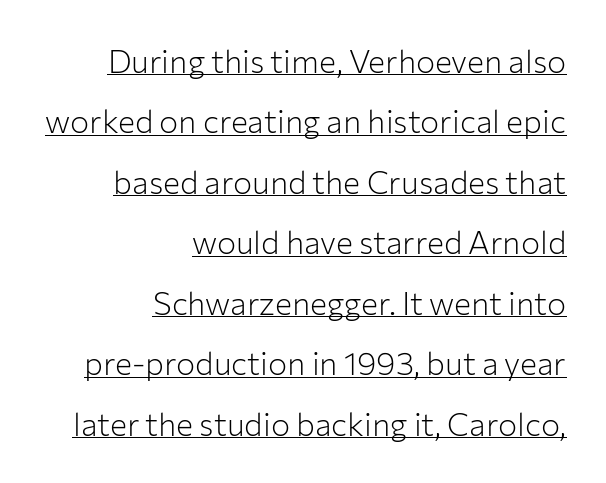
Horizontal alignment here is rightward, an uncommon choice for prose. The type family on display is of the sans-serif kind. Somebody hit Ctrl+U on this one — the words are underlined. The font's upright variant was chosen for this text. Proportional: the letters do not fall into vertical columns. The weight would be labelled regular, book, light, or lighter still.
